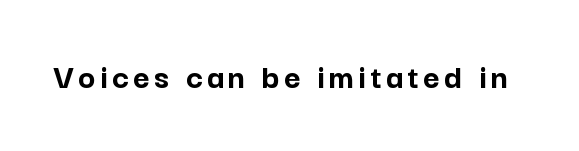
{"serif": "no", "italic": "no", "bold": "yes", "weight": "semibold", "width": "normal", "stroke_contrast": "low", "x_height": "medium", "monospaced": "no", "underline": "no", "glyph_px": 36}
